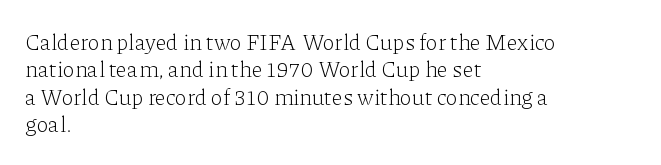
{"italic": "no", "bold": "no", "underline": "no", "align": "left", "line_spacing": "normal", "line_spacing_ratio": 1.25, "letter_spacing": "normal", "letter_spacing_em": 0.0, "glyph_px": 22}
